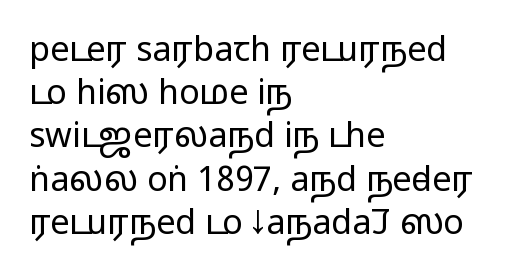
The image shows 34 px wide sans-serif type, upright; set left-aligned, normal line spacing (1.27x), normal letter spacing, not underlined; medium stroke contrast.
